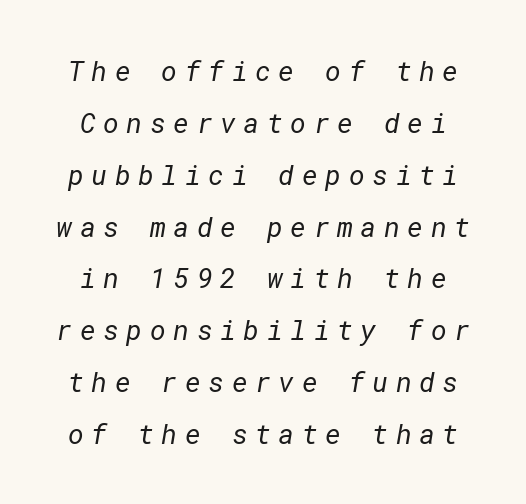
The image shows 27 px text type; set loose line spacing (1.92x), unusually wide letter spacing (+0.28 em), not underlined.
